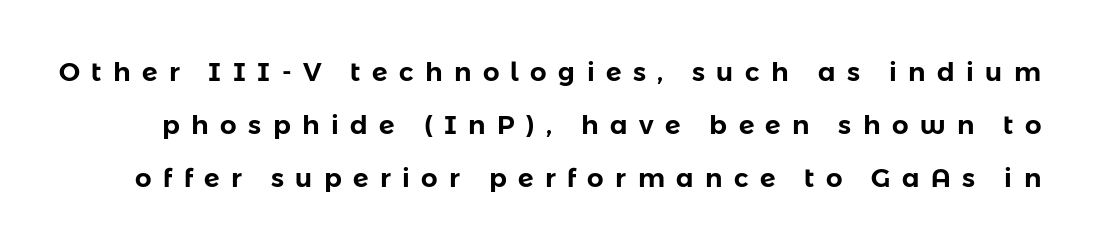
Q: Is the text italic (slanted)? A: No, it is upright.
Q: Is the text underlined? A: No.
Q: Is the spacing between letters normal or unusually wide? A: Unusually wide.
Q: Is the spacing between lines tight, normal or loose? A: Loose.
